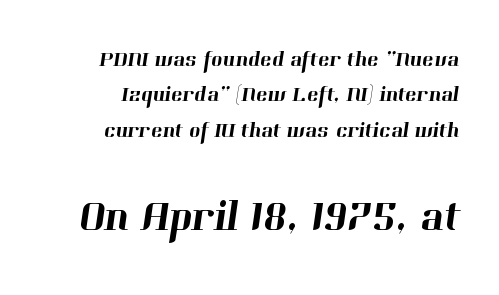
Q: Is the typeface a serif or a sans-serif typeface? A: Serif.
Q: Is the text underlined? A: No.
Q: Is the spacing between letters normal or unusually wide? A: Normal.
Q: Is the spacing between lines tight, normal or loose? A: Normal.
Q: Which block of text is set in a larger size, the first (top) or the second (bottom)? A: The second (bottom) one.
Q: Width (condensed, normal, or wide)? A: Normal.
Q: Stroke contrast? A: High.
Q: x-height? A: Medium.
Q: Monospaced? A: No.
